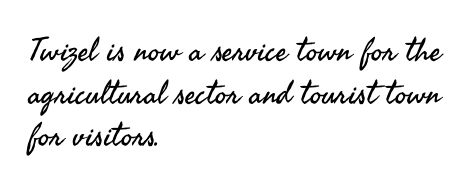
No word sits above an underline. The lines in this sample share a left origin and differ only in where they stop. Typographically, this falls in the sans-serif category. The gaps between neighbouring characters are ordinary and unremarkable. Spacing verdict: proportional, widths tailored to each character. Weight class: somewhere from thin through regular.
